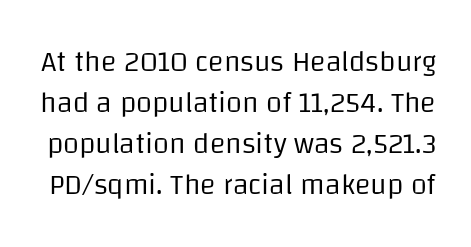
{"serif": "no", "italic": "no", "bold": "no", "weight": "regular", "width": "normal", "stroke_contrast": "low", "x_height": "large", "monospaced": "no", "underline": "no", "line_spacing": "normal", "line_spacing_ratio": 1.41, "letter_spacing": "normal", "letter_spacing_em": 0.0, "glyph_px": 29}
